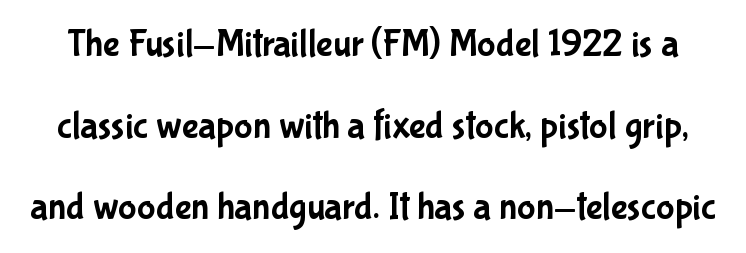
{"serif": "no", "italic": "no", "width": "condensed", "stroke_contrast": "low", "x_height": "medium", "monospaced": "no", "underline": "no", "line_spacing": "loose", "line_spacing_ratio": 2.09, "letter_spacing": "normal", "letter_spacing_em": 0.0, "glyph_px": 39}
